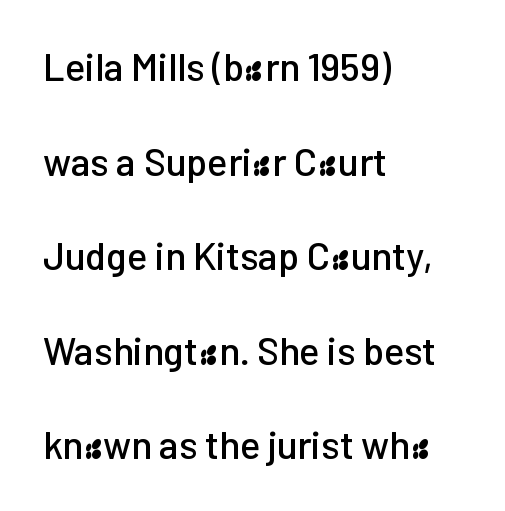
{"serif": "no", "italic": "no", "width": "normal", "stroke_contrast": "low", "x_height": "medium", "monospaced": "no", "underline": "no", "align": "left", "line_spacing": "loose", "line_spacing_ratio": 2.49, "letter_spacing": "normal", "letter_spacing_em": 0.0, "glyph_px": 38}
